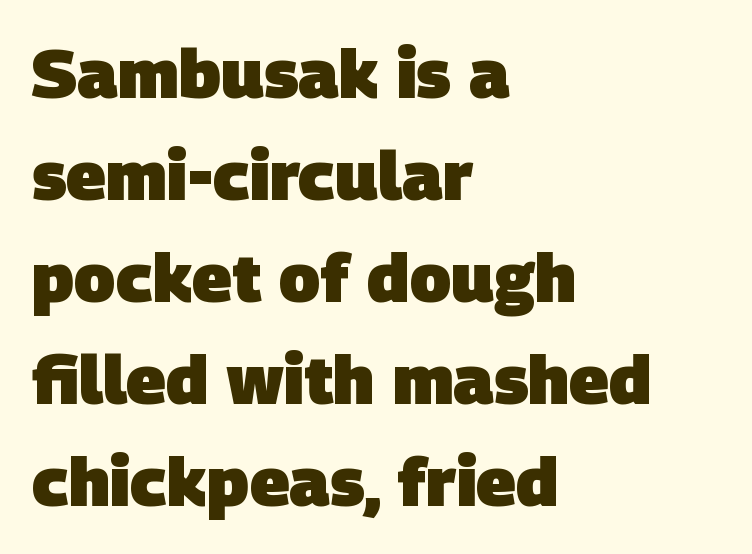
Stroke thickness is high; the sample reads as a true bold. Compared with typical paragraphs, the rows here are spaced about the same. The passage is arranged the way most books set body copy — flush left. A typesetter would label this face a sans. Does extra space separate the letters? No, they use regular spacing. The string is rendered with underlining switched off.
